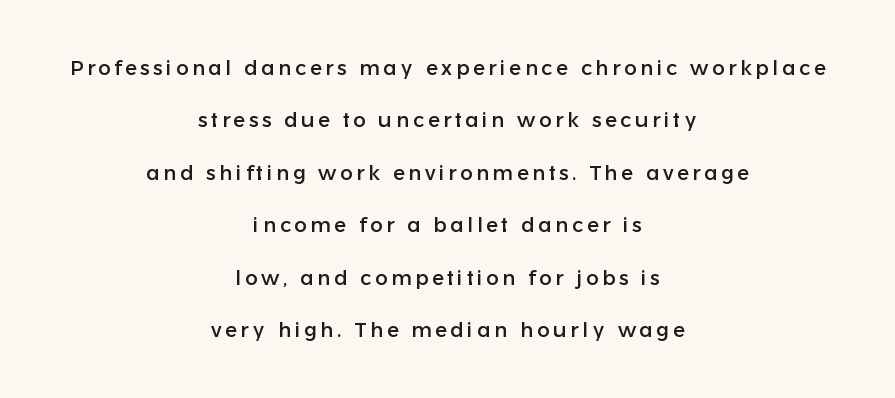
The image shows 21 px text type, upright; set centered, loose line spacing (2.5x), not underlined.
